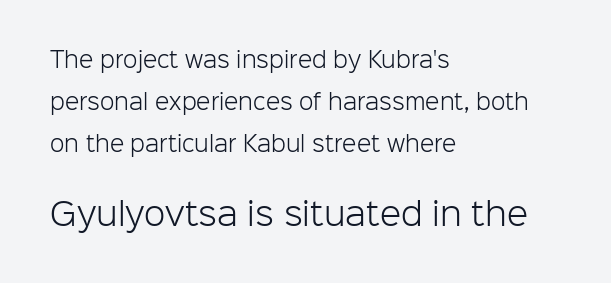
{"serif": "no", "italic": "no", "bold": "no", "weight": "light", "width": "normal", "stroke_contrast": "low", "x_height": "medium", "monospaced": "no", "underline": "no", "align": "left", "line_spacing": "loose", "line_spacing_ratio": 1.99, "letter_spacing": "normal", "letter_spacing_em": 0.0, "larger_block": "second", "size_ratio": 1.48, "glyph_px": 31}
